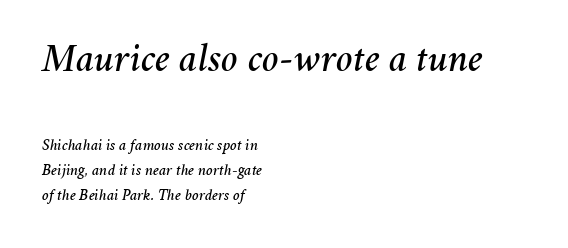
Here the glyphs are tracked normally, forming tight word shapes. If you squint, the top block still reads clearly — it's the larger of the two. A typesetter would call this proportional, since set widths differ per character. Does the copy run flush right? No — it runs flush left. Underline: absent. Posture: slanted.
